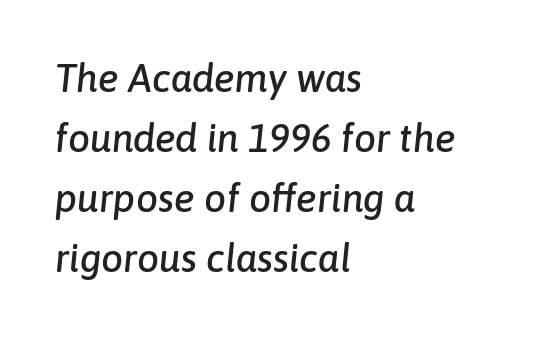
Nobody touched the tracking dial on this one. Regular leading. You can tell it's italic because the verticals aren't actually vertical. Beneath every word, the page is bare.
